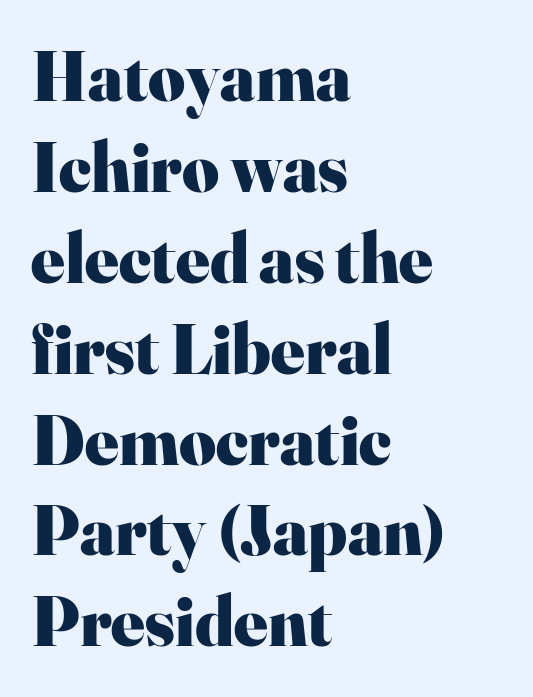
Line starts are locked; line ends wander. Has an underline been added? It has not. This sample uses a serif face. Varying glyph widths throughout — classic text-font behaviour. This is the regular roman posture of the typeface. This sample keeps an unexceptional amount of space between lines.
